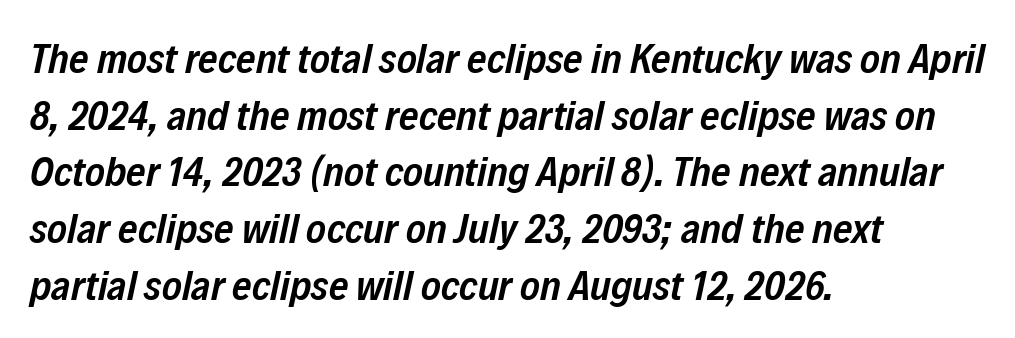
The image shows 42 px semibold, condensed type, italic (leaning right); set left-aligned, normal line spacing (1.35x), normal letter spacing, not underlined; low stroke contrast and a medium x-height.
